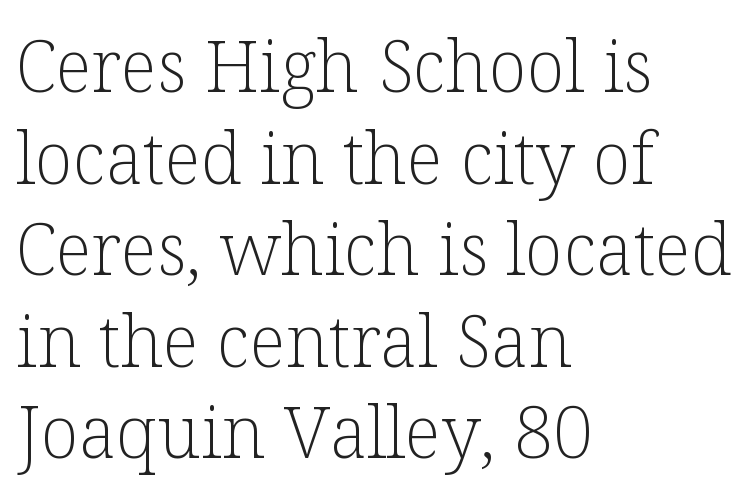
Q: Is the text bold? A: No.
Q: Is the text italic (slanted)? A: No, it is upright.
Q: Is the typeface a serif or a sans-serif typeface? A: Serif.
Q: Is the text underlined? A: No.
Q: How is the paragraph aligned? A: Left-aligned.
Q: Is the spacing between letters normal or unusually wide? A: Normal.
Q: Is the spacing between lines tight, normal or loose? A: Normal.
Q: Width (condensed, normal, or wide)? A: Normal.
Q: Stroke contrast? A: Low.
Q: x-height? A: Medium.
Q: Monospaced? A: No.
